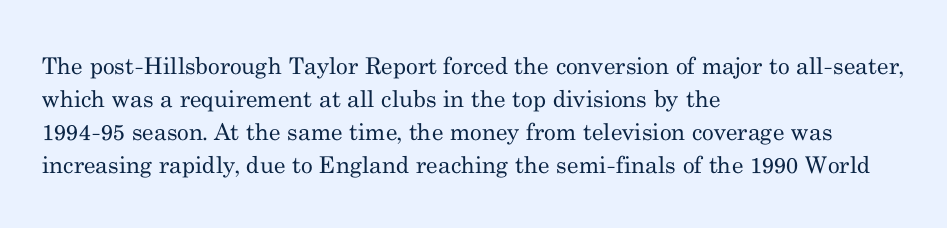
Q: Is the text bold? A: No.
Q: Is the text italic (slanted)? A: No, it is upright.
Q: Is the text underlined? A: No.
Q: How is the paragraph aligned? A: Left-aligned.
Q: Is the spacing between letters normal or unusually wide? A: Normal.
Q: Is the spacing between lines tight, normal or loose? A: Normal.
